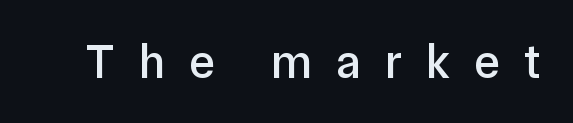
Q: Is the text italic (slanted)? A: No, it is upright.
Q: Is the typeface a serif or a sans-serif typeface? A: Sans-serif.
Q: Is the text underlined? A: No.
Q: Is the spacing between letters normal or unusually wide? A: Unusually wide.
Q: Width (condensed, normal, or wide)? A: Normal.
Q: Stroke contrast? A: Low.
Q: x-height? A: Medium.
Q: Monospaced? A: No.
